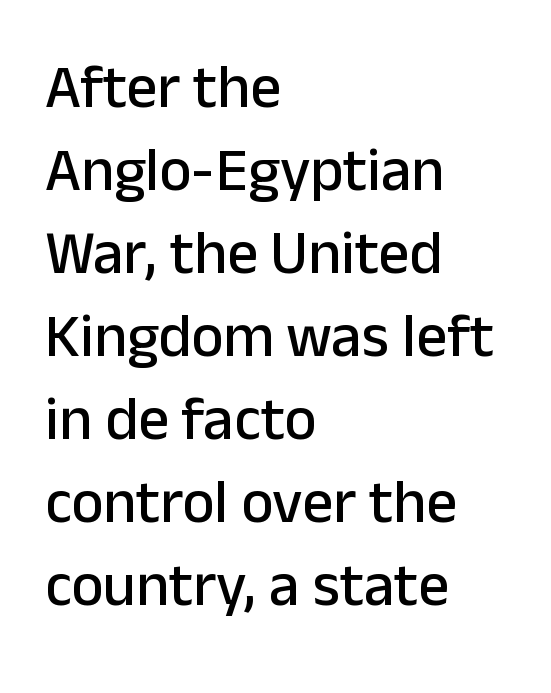
The image shows 61 px sans-serif type, upright; set left-aligned, normal line spacing (1.36x), normal letter spacing, not underlined; low stroke contrast and a medium x-height.
